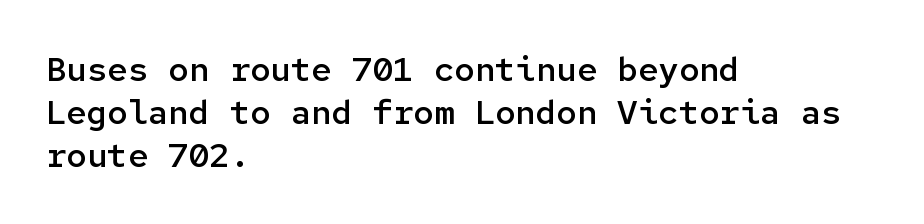
{"serif": "no", "italic": "no", "bold": "semi", "weight": "semibold", "width": "normal", "stroke_contrast": "low", "x_height": "medium", "monospaced": "yes", "underline": "no", "align": "left", "line_spacing": "normal", "line_spacing_ratio": 1.26, "letter_spacing": "normal", "letter_spacing_em": 0.0, "glyph_px": 34}
